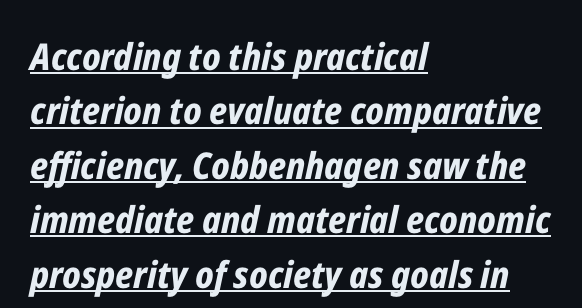
{"italic": "yes", "lean": "right", "slant_degrees": 12, "bold": "yes", "weight": "bold", "width": "condensed", "stroke_contrast": "low", "x_height": "medium", "monospaced": "no", "underline": "yes", "align": "left", "line_spacing": "normal", "line_spacing_ratio": 1.47, "letter_spacing": "normal", "letter_spacing_em": 0.0, "glyph_px": 37}
